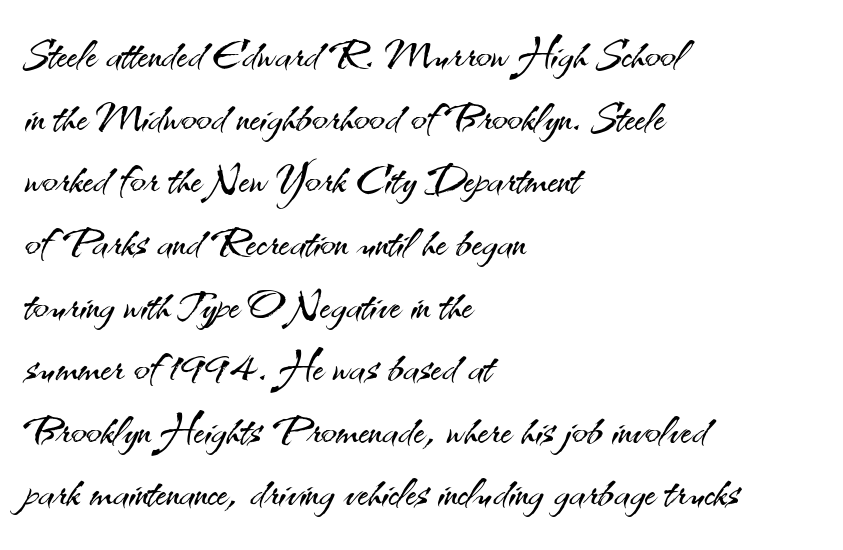
Q: Is the text bold? A: No.
Q: Is the text italic (slanted)? A: Yes.
Q: Is the typeface a serif or a sans-serif typeface? A: Sans-serif.
Q: Is the text underlined? A: No.
Q: How is the paragraph aligned? A: Left-aligned.
Q: Is the spacing between letters normal or unusually wide? A: Normal.
Q: Is the spacing between lines tight, normal or loose? A: Tight.
Q: Width (condensed, normal, or wide)? A: Normal.
Q: Stroke contrast? A: Medium.
Q: x-height? A: Small.
Q: Monospaced? A: No.
